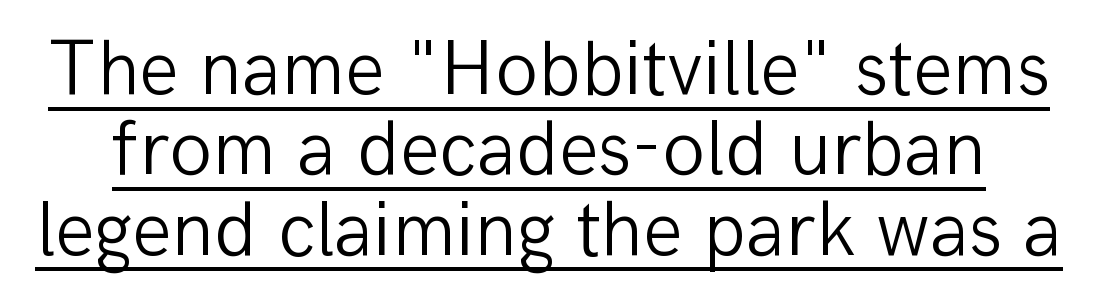
Q: Is the text bold? A: No.
Q: Is the text italic (slanted)? A: No, it is upright.
Q: Is the typeface a serif or a sans-serif typeface? A: Sans-serif.
Q: Is the text underlined? A: Yes.
Q: Is the spacing between letters normal or unusually wide? A: Normal.
Q: Is the spacing between lines tight, normal or loose? A: Tight.
Q: Width (condensed, normal, or wide)? A: Normal.
Q: Stroke contrast? A: Low.
Q: x-height? A: Medium.
Q: Monospaced? A: No.
